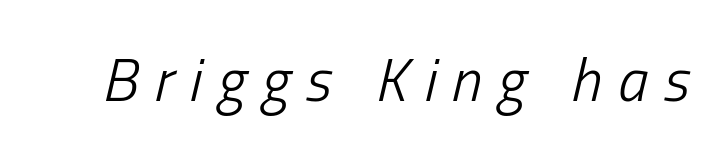
Q: Is the text bold? A: No.
Q: Is the text italic (slanted)? A: Yes, it leans right by about 13 degrees.
Q: Is the text underlined? A: No.
Q: Is the spacing between letters normal or unusually wide? A: Unusually wide.
Q: Width (condensed, normal, or wide)? A: Condensed.
Q: Stroke contrast? A: Low.
Q: x-height? A: Medium.
Q: Monospaced? A: No.
